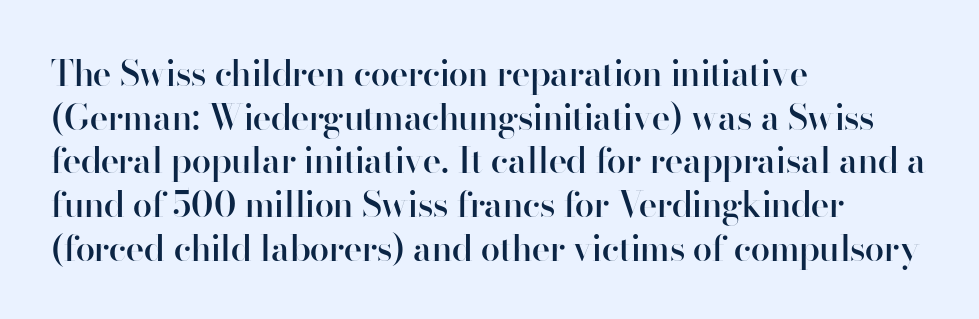
The image shows 35 px semibold sans-serif type, upright; set left-aligned, normal line spacing (1.25x), normal letter spacing, not underlined; high stroke contrast and a small x-height.
